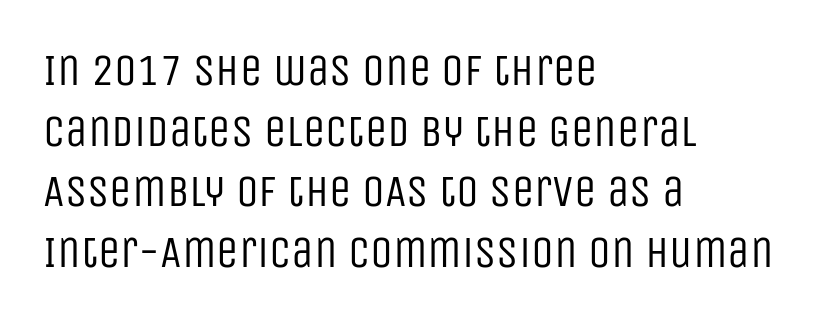
The block of text has a typical density, with ordinary space between rows. Is the block centered? No — it sits flush against the left margin. Proportional: the letters do not fall into vertical columns. These lines keep a tight, regular rhythm from letter to letter. Nope, not italic — everything's standing straight.
